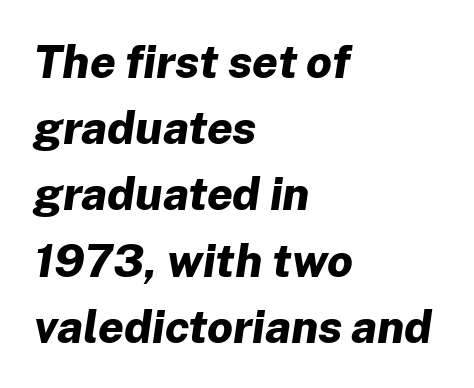
{"italic": "yes", "lean": "right", "slant_degrees": 8, "bold": "yes", "weight": "bold", "width": "normal", "stroke_contrast": "low", "x_height": "medium", "monospaced": "no", "underline": "no", "align": "left", "line_spacing": "normal", "line_spacing_ratio": 1.44, "letter_spacing": "normal", "letter_spacing_em": 0.0, "glyph_px": 46}
